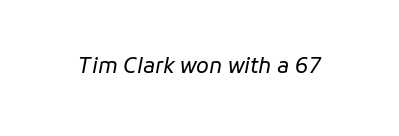
The image shows 21 px text type, italic (leaning right); set normal letter spacing, not underlined.
